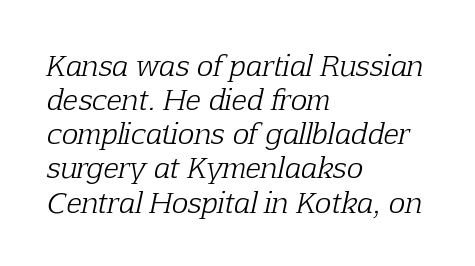
Q: Is the text bold? A: No.
Q: Is the text italic (slanted)? A: Yes, it leans right by about 12 degrees.
Q: Is the typeface a serif or a sans-serif typeface? A: Serif.
Q: Is the text underlined? A: No.
Q: How is the paragraph aligned? A: Left-aligned.
Q: Is the spacing between letters normal or unusually wide? A: Normal.
Q: Width (condensed, normal, or wide)? A: Normal.
Q: Stroke contrast? A: Low.
Q: x-height? A: Medium.
Q: Monospaced? A: No.
